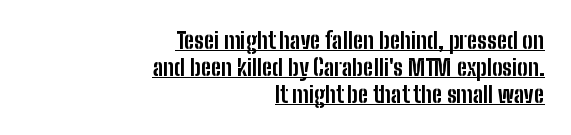
Q: Is the text bold? A: Yes.
Q: Is the text italic (slanted)? A: No, it is upright.
Q: Is the text underlined? A: Yes.
Q: How is the paragraph aligned? A: Right-aligned.
Q: Is the spacing between letters normal or unusually wide? A: Normal.
